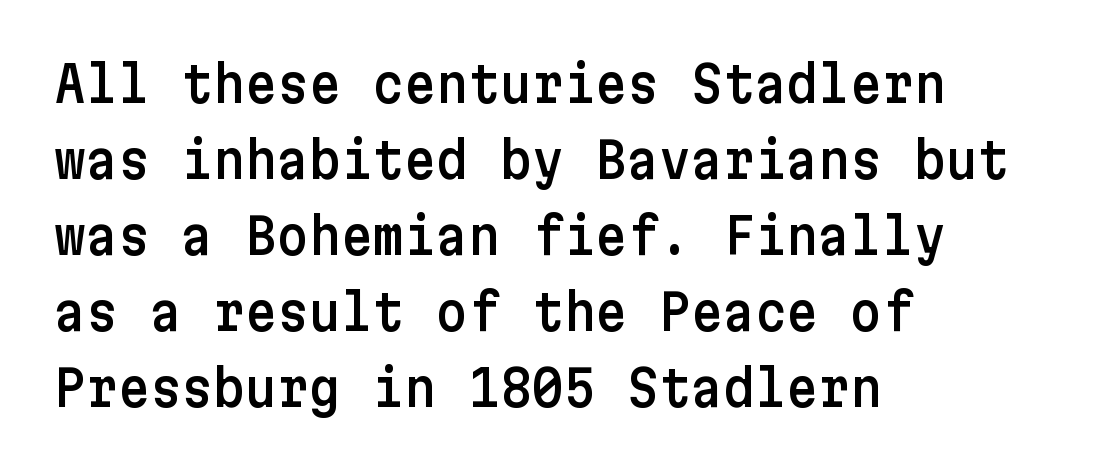
Q: Is the text italic (slanted)? A: No, it is upright.
Q: Is the typeface a serif or a sans-serif typeface? A: Sans-serif.
Q: Is the text underlined? A: No.
Q: How is the paragraph aligned? A: Left-aligned.
Q: Is the spacing between letters normal or unusually wide? A: Normal.
Q: Is the spacing between lines tight, normal or loose? A: Normal.
Q: Width (condensed, normal, or wide)? A: Normal.
Q: Stroke contrast? A: Low.
Q: x-height? A: Medium.
